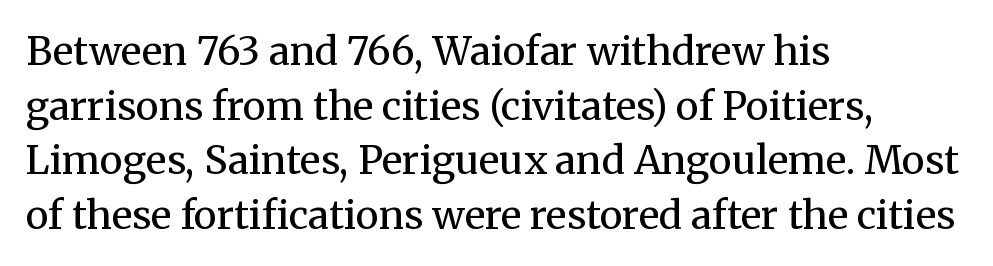
Q: Is the text bold? A: No.
Q: Is the text italic (slanted)? A: No, it is upright.
Q: Is the typeface a serif or a sans-serif typeface? A: Serif.
Q: Is the text underlined? A: No.
Q: How is the paragraph aligned? A: Left-aligned.
Q: Is the spacing between letters normal or unusually wide? A: Normal.
Q: Is the spacing between lines tight, normal or loose? A: Normal.
Q: Width (condensed, normal, or wide)? A: Normal.
Q: Stroke contrast? A: Medium.
Q: x-height? A: Medium.
Q: Monospaced? A: No.
